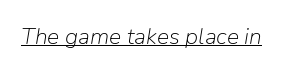
The image shows 23 px text type, italic (leaning right); set normal letter spacing, underlined.
